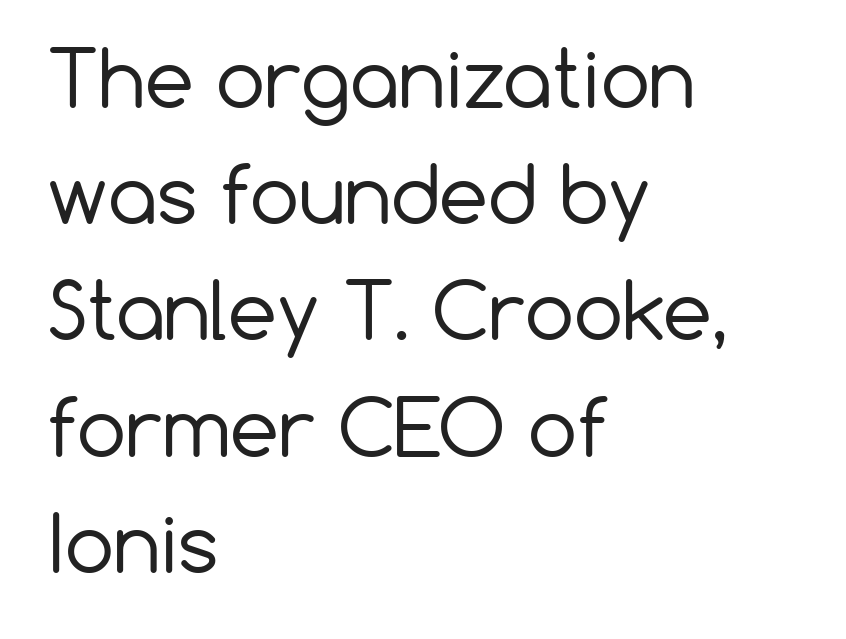
The image shows 78 px regular-weight sans-serif type, upright; set left-aligned, normal line spacing (1.49x), normal letter spacing, not underlined; low stroke contrast and a medium x-height.
